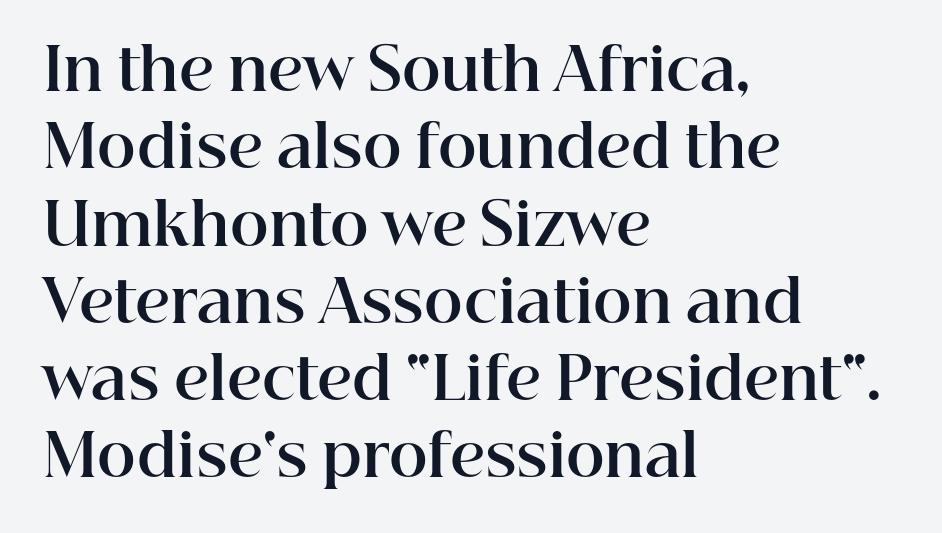
The image shows 59 px bold serif type, upright; set left-aligned, normal line spacing (1.31x), normal letter spacing, not underlined; high stroke contrast and a medium x-height.
